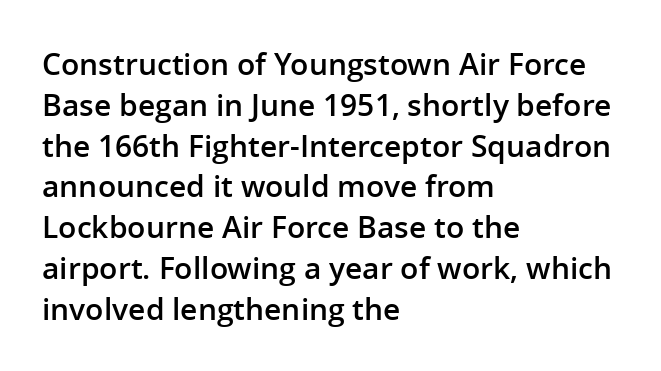
In terms of posture, this sample is upright. Every letter is mildly thick-stroked: semibold rather than bold. The face used here is proportionally spaced, like ordinary book or web type. Check where the strokes stop: nothing finishes them off — pure sans. Summary of vertical rhythm: regular, with standard interline spacing.
